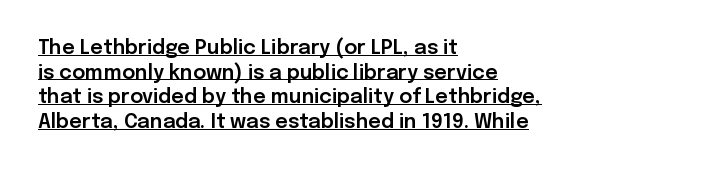
The image shows 20 px text type, upright; set left-aligned, line spacing 1.23x, normal letter spacing, underlined.
